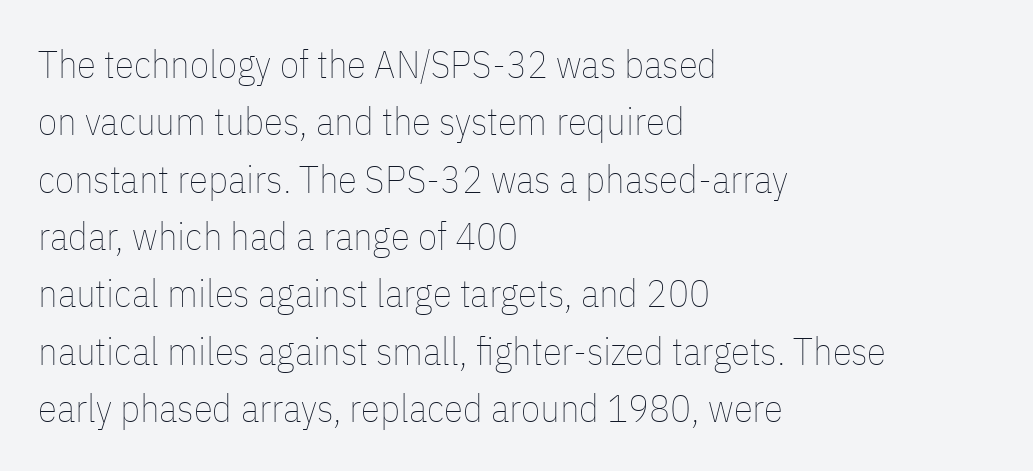
These lines keep a tight, regular rhythm from letter to letter. Line starts are locked; line ends wander. Upright lettering throughout. These lines are rendered in a variable-pitch font.
